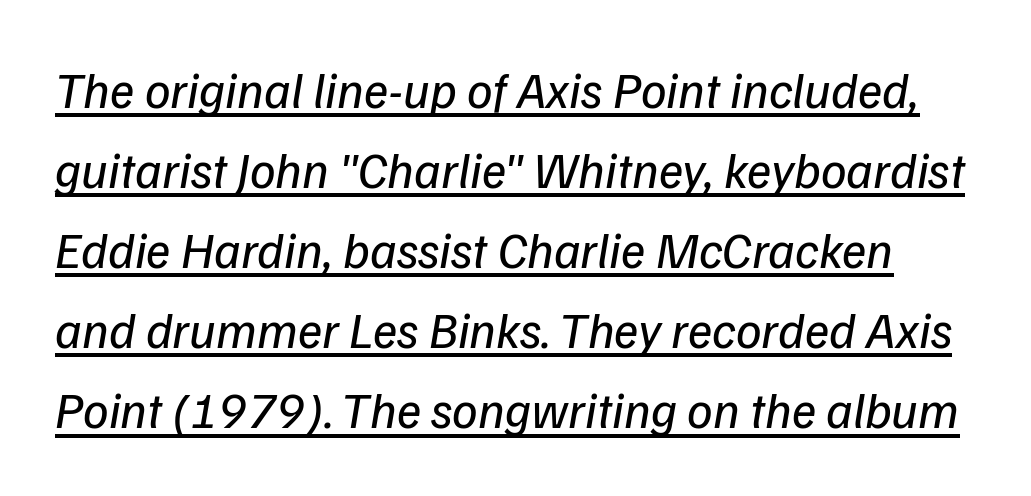
Q: Is the text bold? A: No.
Q: Is the typeface a serif or a sans-serif typeface? A: Sans-serif.
Q: Is the text underlined? A: Yes.
Q: Is the spacing between letters normal or unusually wide? A: Normal.
Q: Is the spacing between lines tight, normal or loose? A: Normal.
Q: Width (condensed, normal, or wide)? A: Normal.
Q: Stroke contrast? A: Low.
Q: x-height? A: Medium.
Q: Monospaced? A: No.
